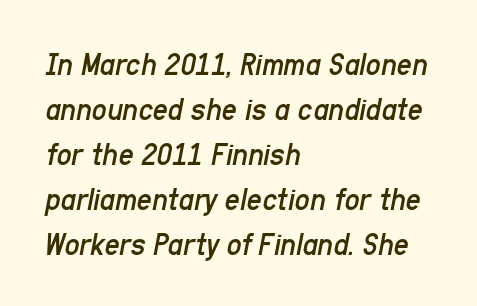
The image shows 33 px regular-weight, condensed type, italic (leaning right); set left-aligned, normal line spacing (1.36x), normal letter spacing, not underlined; low stroke contrast and a medium x-height.
